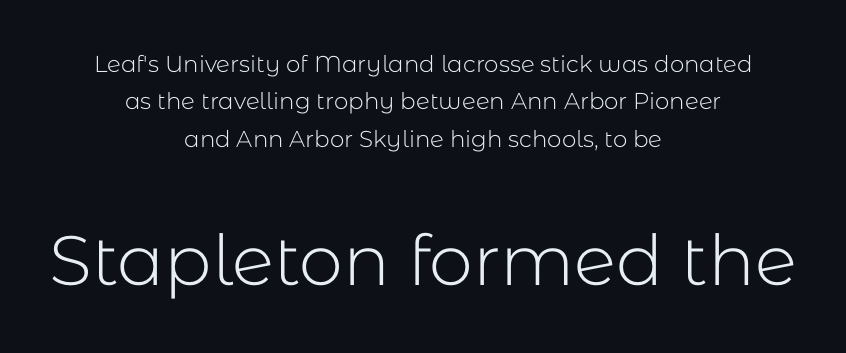
The passage shown has conventional tracking throughout. These lines were composed using upright roman letters. In CSS terms this would be text-align: center. The emphasis by scale lands on block number two, below. Spacing verdict: proportional, widths tailored to each character.
